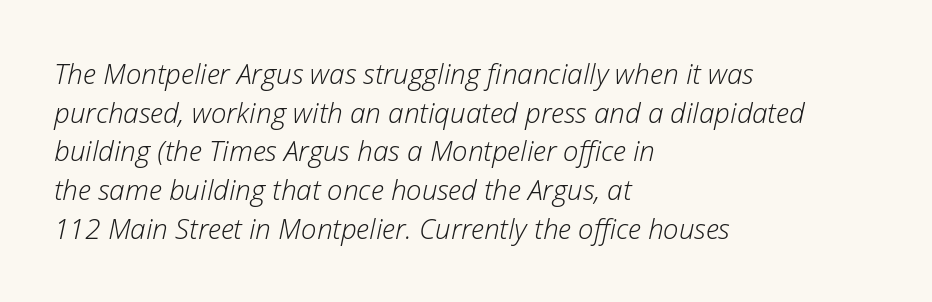
{"italic": "yes", "lean": "right", "slant_degrees": 12, "bold": "no", "weight": "light", "width": "normal", "stroke_contrast": "low", "x_height": "medium", "monospaced": "no", "underline": "no", "align": "left", "line_spacing": "normal", "line_spacing_ratio": 1.38, "letter_spacing": "normal", "letter_spacing_em": 0.0, "glyph_px": 28}
